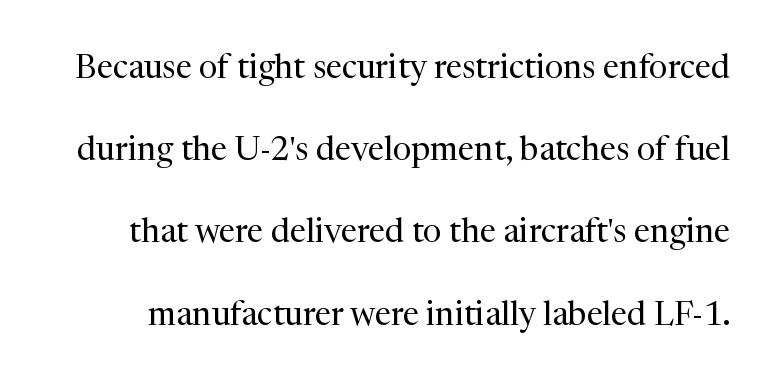
Q: Is the text bold? A: No.
Q: Is the text italic (slanted)? A: No, it is upright.
Q: Is the typeface a serif or a sans-serif typeface? A: Serif.
Q: Is the text underlined? A: No.
Q: Is the spacing between letters normal or unusually wide? A: Normal.
Q: Is the spacing between lines tight, normal or loose? A: Loose.
Q: Width (condensed, normal, or wide)? A: Normal.
Q: Stroke contrast? A: Medium.
Q: x-height? A: Medium.
Q: Monospaced? A: No.
